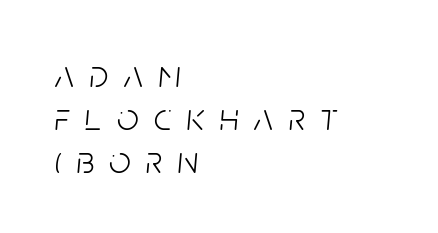
The image shows 38 px light, condensed type, italic (leaning right); set left-aligned, tight line spacing (1.13x), unusually wide letter spacing (+0.4 em), not underlined; low stroke contrast and a large x-height.
